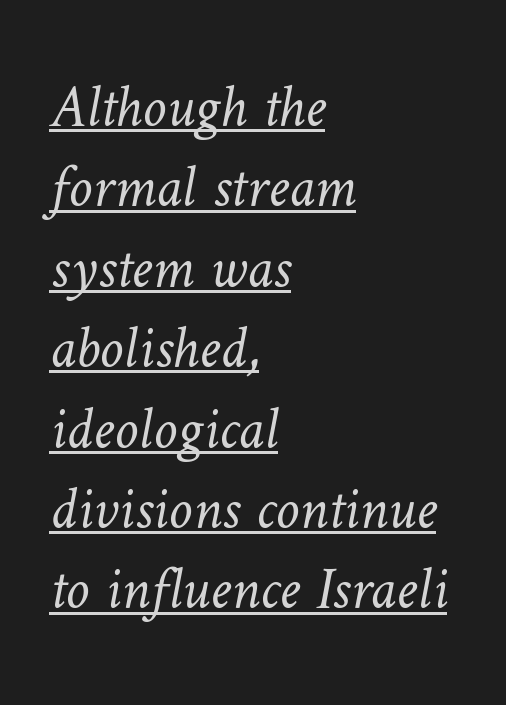
Where is the straight margin? On the left. Do the characters align in a grid? No, the font is proportional. Line spacing here is normal. The tracking reads as untouched default to a designer's eye.
